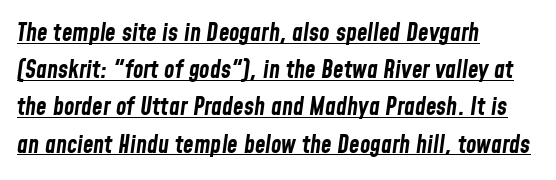
Q: Is the text bold? A: Yes.
Q: Is the text italic (slanted)? A: Yes, it leans right by about 8 degrees.
Q: Is the text underlined? A: Yes.
Q: How is the paragraph aligned? A: Left-aligned.
Q: Is the spacing between letters normal or unusually wide? A: Normal.
Q: Is the spacing between lines tight, normal or loose? A: Normal.
